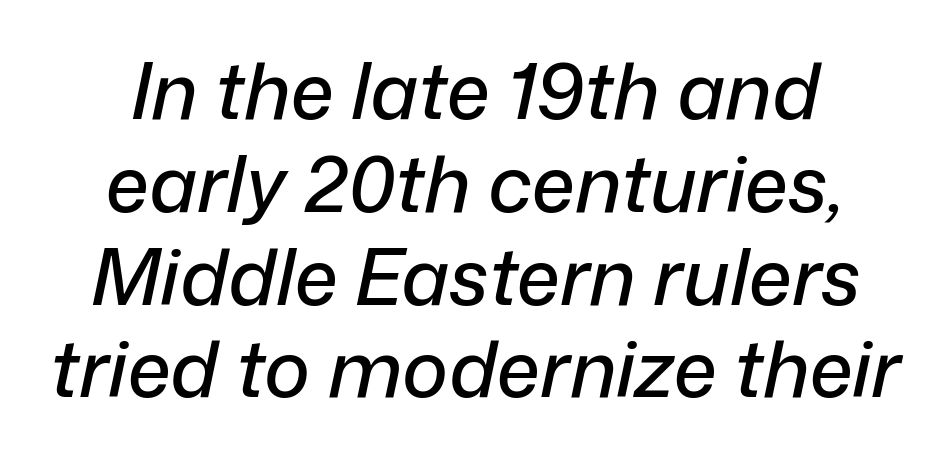
Q: Is the text italic (slanted)? A: Yes, it leans right by about 12 degrees.
Q: Is the text underlined? A: No.
Q: How is the paragraph aligned? A: Centered.
Q: Is the spacing between letters normal or unusually wide? A: Normal.
Q: Width (condensed, normal, or wide)? A: Normal.
Q: Stroke contrast? A: Low.
Q: x-height? A: Medium.
Q: Monospaced? A: No.
